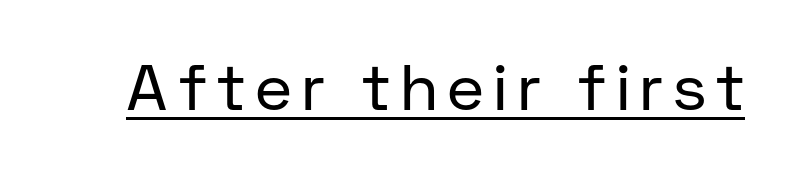
Q: Is the text bold? A: No.
Q: Is the text italic (slanted)? A: No, it is upright.
Q: Is the typeface a serif or a sans-serif typeface? A: Sans-serif.
Q: Is the text underlined? A: Yes.
Q: Width (condensed, normal, or wide)? A: Normal.
Q: Stroke contrast? A: Low.
Q: x-height? A: Medium.
Q: Monospaced? A: No.
